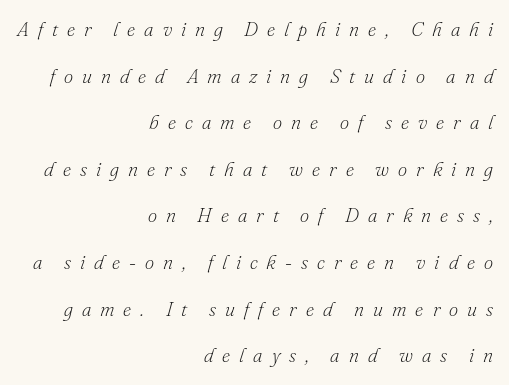
{"italic": "yes", "lean": "right", "slant_degrees": 16, "bold": "no", "underline": "no", "align": "right", "line_spacing": "loose", "line_spacing_ratio": 2.33, "letter_spacing": "wide", "letter_spacing_em": 0.45, "glyph_px": 20}
